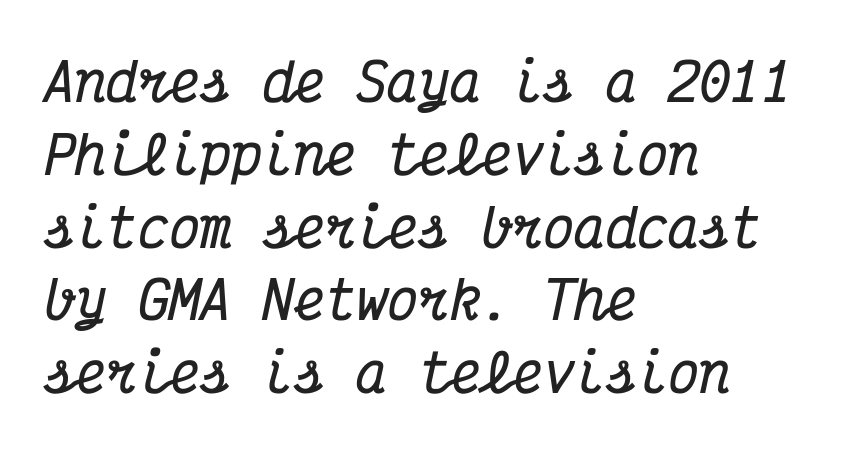
The image shows 52 px bold, condensed serif type, italic (leaning right), monospaced; set left-aligned, normal line spacing (1.4x), normal letter spacing, not underlined; medium stroke contrast and a medium x-height.
